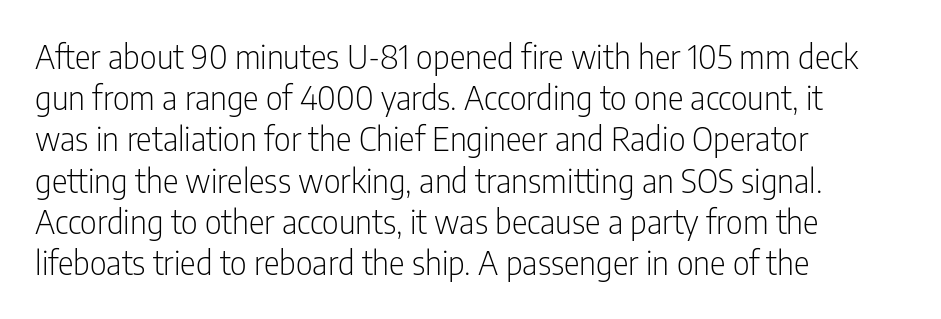
If you measured baseline to baseline, you'd find a middling distance. Descenders are the only things crossing below the line. Students, note that the glyphs here touch the page at normal intervals. Summary of weight: not heavy and not bold. The passage shown is typed in a proportional face where columns would drift.
